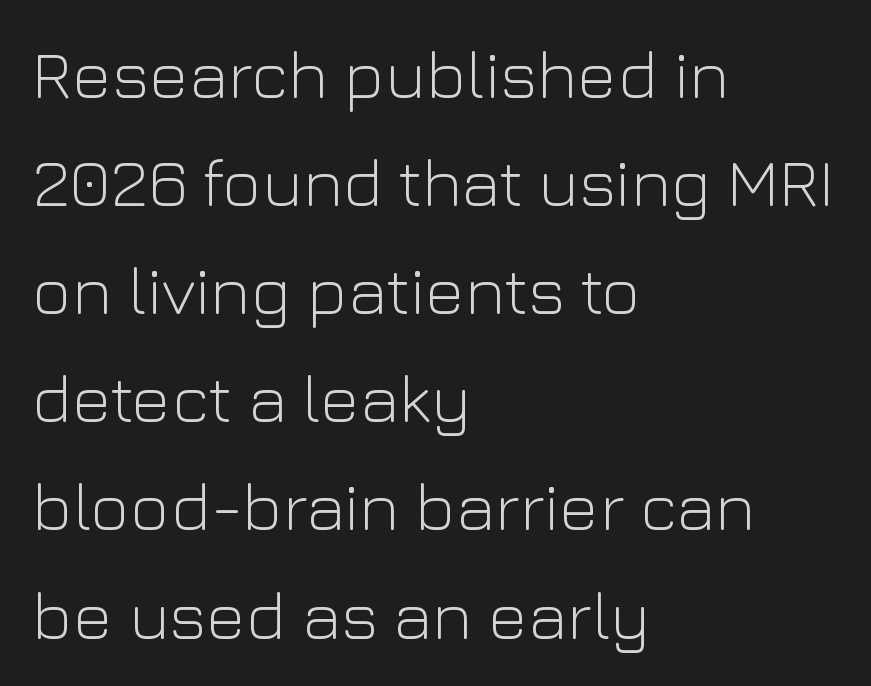
Q: Is the text bold? A: No.
Q: Is the text italic (slanted)? A: No, it is upright.
Q: Is the typeface a serif or a sans-serif typeface? A: Sans-serif.
Q: Is the text underlined? A: No.
Q: How is the paragraph aligned? A: Left-aligned.
Q: Is the spacing between letters normal or unusually wide? A: Normal.
Q: Is the spacing between lines tight, normal or loose? A: Normal.
Q: Width (condensed, normal, or wide)? A: Normal.
Q: Stroke contrast? A: Low.
Q: x-height? A: Medium.
Q: Monospaced? A: No.
